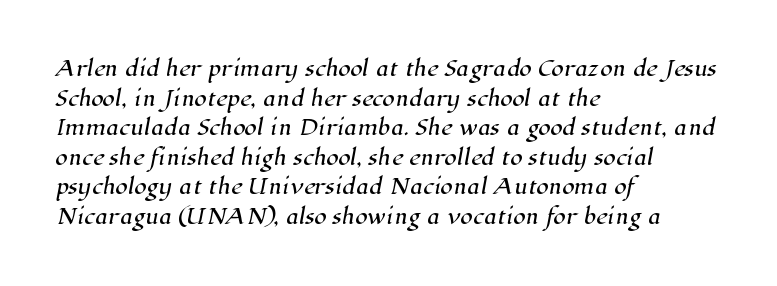
{"underline": "no", "align": "left", "line_spacing": "normal", "line_spacing_ratio": 1.48, "letter_spacing": "normal", "letter_spacing_em": 0.0, "glyph_px": 20}
